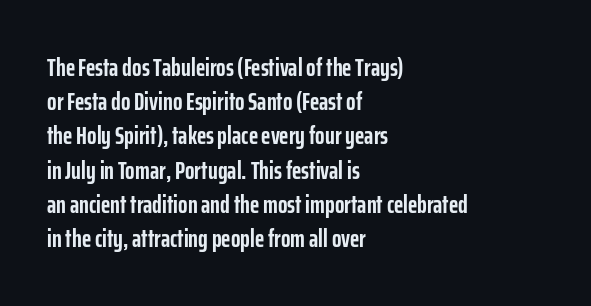
{"italic": "no", "bold": "yes", "underline": "no", "align": "left", "line_spacing": "normal", "line_spacing_ratio": 1.37, "letter_spacing": "normal", "letter_spacing_em": 0.0, "glyph_px": 25}
